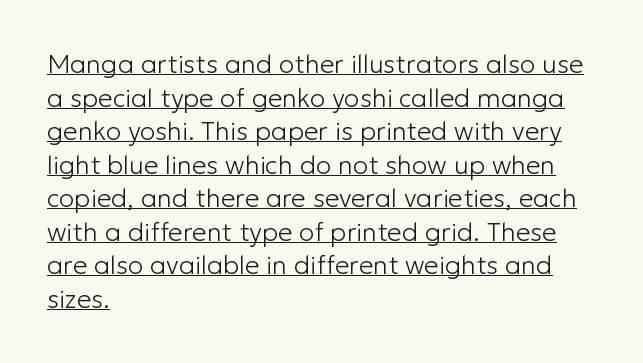
Unbolded letterforms with no extra heft. Inter-character spacing is left at the font's built-in metrics. Notice how the stems are strictly vertical — no italics here. Students, observe the line beneath the letters — that is underlining. Interline gaps are of average width in this sample. The paragraph has a hard left edge and a soft right edge.
